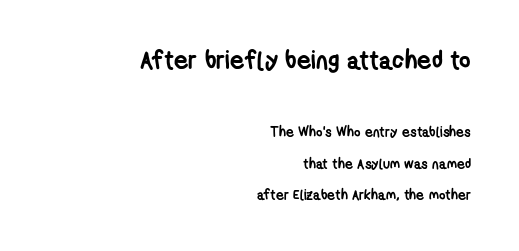
Q: Is the text bold? A: Yes.
Q: Is the text underlined? A: No.
Q: How is the paragraph aligned? A: Right-aligned.
Q: Is the spacing between letters normal or unusually wide? A: Normal.
Q: Is the spacing between lines tight, normal or loose? A: Loose.
Q: Which block of text is set in a larger size, the first (top) or the second (bottom)? A: The first (top) one.
